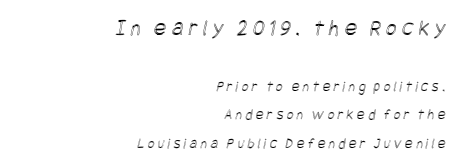
Q: Is the text underlined? A: No.
Q: How is the paragraph aligned? A: Right-aligned.
Q: Is the spacing between letters normal or unusually wide? A: Unusually wide.
Q: Is the spacing between lines tight, normal or loose? A: Loose.
Q: Which block of text is set in a larger size, the first (top) or the second (bottom)? A: The first (top) one.
